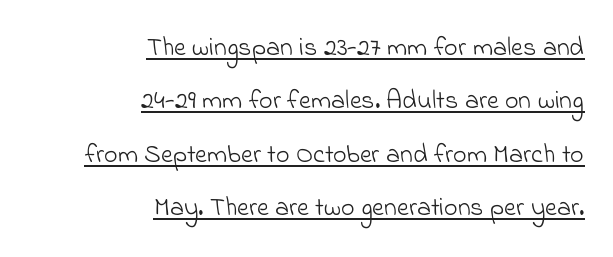
Q: Is the text bold? A: No.
Q: Is the text underlined? A: Yes.
Q: How is the paragraph aligned? A: Right-aligned.
Q: Is the spacing between letters normal or unusually wide? A: Normal.
Q: Is the spacing between lines tight, normal or loose? A: Loose.
